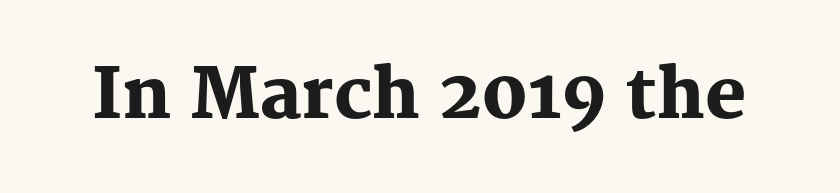
The image shows 69 px heavy serif type, upright; set normal letter spacing, not underlined; medium stroke contrast and a medium x-height.
